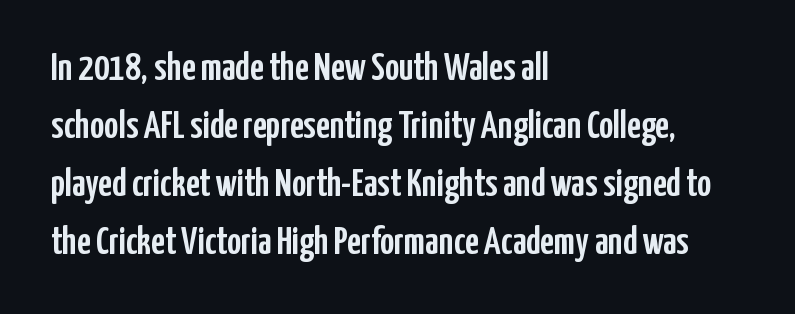
Honestly, there is no underline to notice here at all. Character widths vary here, with narrow letters taking less room than wide ones. The line-height multiplier appears to be the usual default. Examine the stroke ends and you'll find no serifs. Rendered with straight, roman letterforms. The gaps between neighbouring characters are ordinary and unremarkable.
